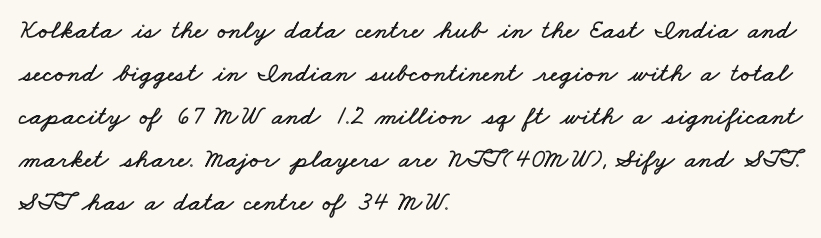
Q: Is the text underlined? A: No.
Q: How is the paragraph aligned? A: Left-aligned.
Q: Is the spacing between letters normal or unusually wide? A: Normal.
Q: Is the spacing between lines tight, normal or loose? A: Normal.
